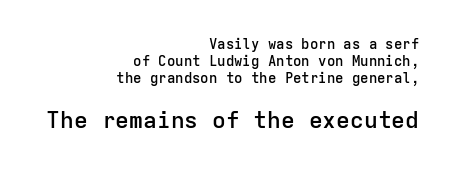
{"italic": "no", "bold": "semi", "underline": "no", "align": "right", "line_spacing_ratio": 1.22, "letter_spacing": "normal", "letter_spacing_em": 0.0, "larger_block": "second", "size_ratio": 1.64, "glyph_px": 23}
